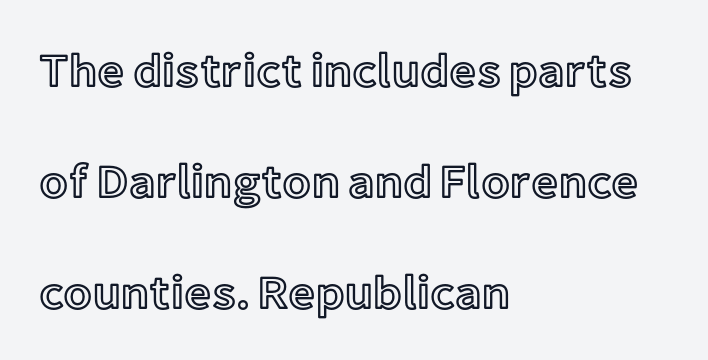
{"italic": "no", "width": "normal", "x_height": "medium", "monospaced": "no", "underline": "no", "align": "left", "line_spacing": "loose", "line_spacing_ratio": 2.36, "letter_spacing": "normal", "letter_spacing_em": 0.0, "glyph_px": 47}
